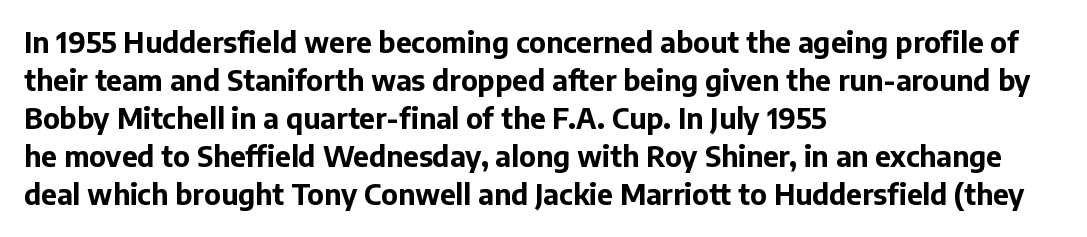
{"serif": "no", "italic": "no", "bold": "yes", "weight": "bold", "width": "normal", "stroke_contrast": "low", "x_height": "medium", "monospaced": "no", "underline": "no", "align": "left", "line_spacing": "normal", "line_spacing_ratio": 1.36, "letter_spacing": "normal", "letter_spacing_em": 0.0, "glyph_px": 28}
